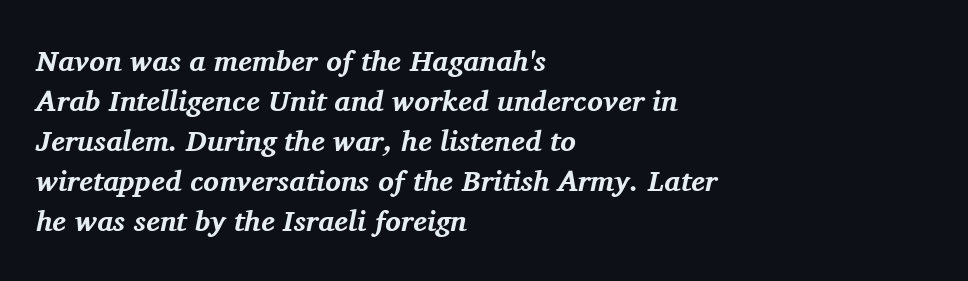
The image shows 29 px bold serif type, italic (leaning right); set left-aligned, normal line spacing (1.38x), normal letter spacing, not underlined; medium stroke contrast and a medium x-height.
